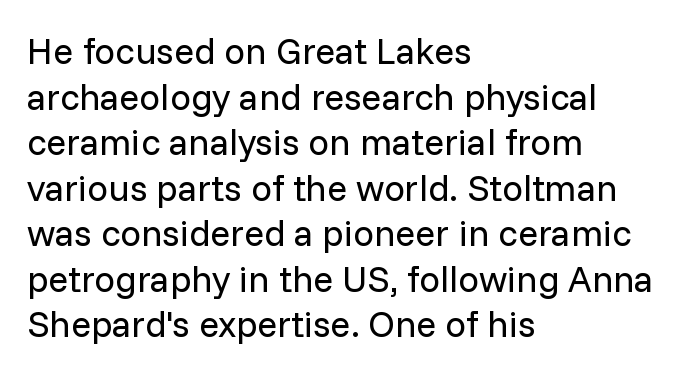
Q: Is the text bold? A: No.
Q: Is the text italic (slanted)? A: No, it is upright.
Q: Is the typeface a serif or a sans-serif typeface? A: Sans-serif.
Q: Is the text underlined? A: No.
Q: How is the paragraph aligned? A: Left-aligned.
Q: Is the spacing between letters normal or unusually wide? A: Normal.
Q: Width (condensed, normal, or wide)? A: Normal.
Q: Stroke contrast? A: Low.
Q: x-height? A: Medium.
Q: Monospaced? A: No.
